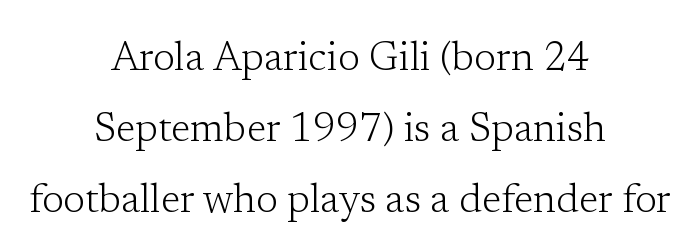
{"serif": "yes", "italic": "no", "bold": "no", "weight": "light", "width": "normal", "stroke_contrast": "low", "x_height": "medium", "monospaced": "no", "underline": "no", "align": "center", "line_spacing_ratio": 1.77, "letter_spacing": "normal", "letter_spacing_em": 0.0, "glyph_px": 40}
